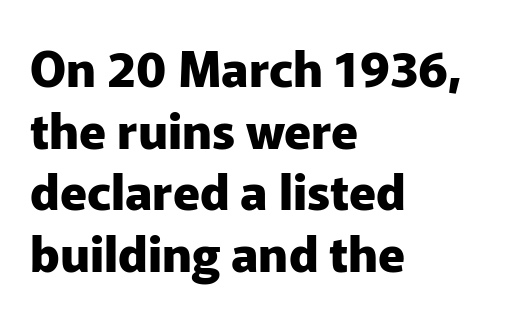
Q: Is the text bold? A: Yes.
Q: Is the text italic (slanted)? A: No, it is upright.
Q: Is the typeface a serif or a sans-serif typeface? A: Sans-serif.
Q: Is the text underlined? A: No.
Q: How is the paragraph aligned? A: Left-aligned.
Q: Is the spacing between letters normal or unusually wide? A: Normal.
Q: Is the spacing between lines tight, normal or loose? A: Normal.
Q: Width (condensed, normal, or wide)? A: Normal.
Q: Stroke contrast? A: Low.
Q: x-height? A: Medium.
Q: Monospaced? A: No.
